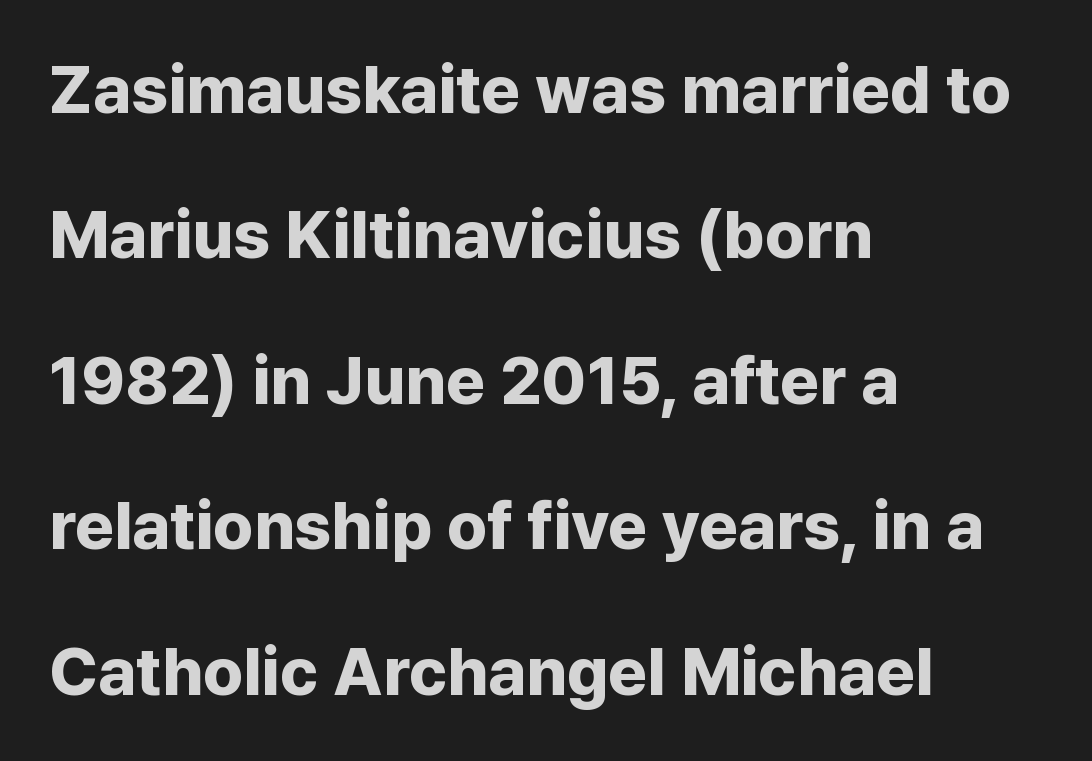
Varying glyph widths throughout — classic text-font behaviour. Each row of text sits above clean, open space. Compared with typical body copy, the letter spacing here is the same. Weight check: bold — yes, fully. Notice the wide empty band between every row — that's loose leading.
